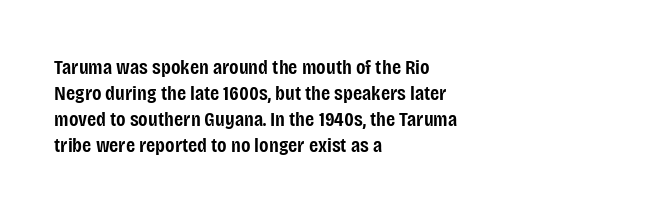
The image shows 21 px text type, upright; set left-aligned, line spacing 1.24x, normal letter spacing, not underlined.
